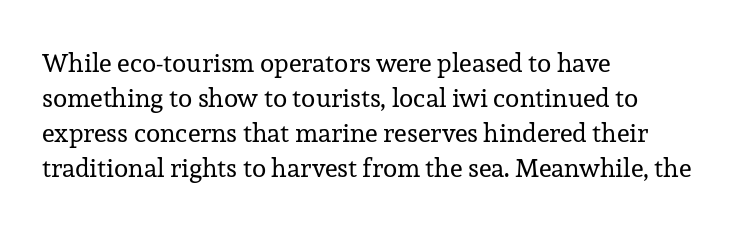
Q: Is the text bold? A: No.
Q: Is the text italic (slanted)? A: No, it is upright.
Q: Is the text underlined? A: No.
Q: How is the paragraph aligned? A: Left-aligned.
Q: Is the spacing between letters normal or unusually wide? A: Normal.
Q: Is the spacing between lines tight, normal or loose? A: Normal.
